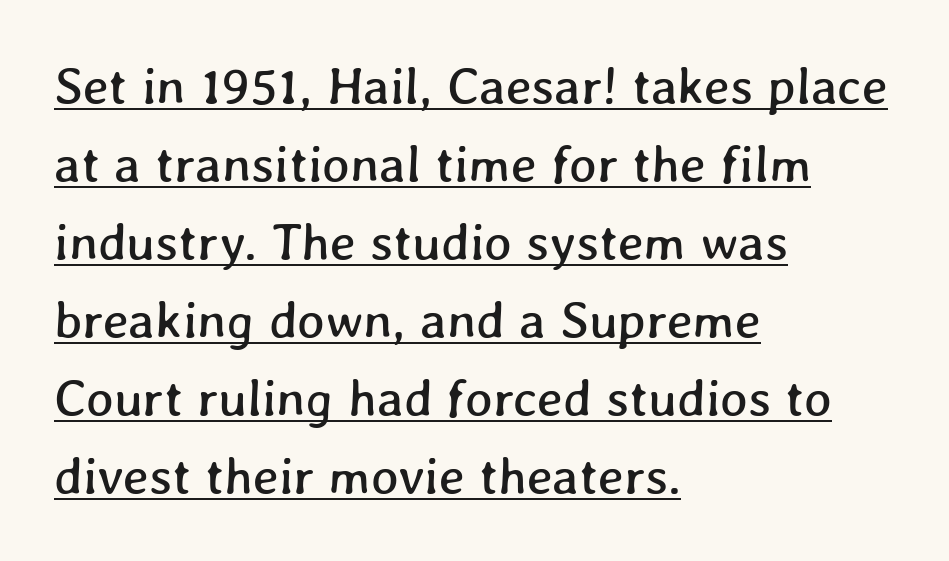
Q: Is the text underlined? A: Yes.
Q: How is the paragraph aligned? A: Left-aligned.
Q: Is the spacing between letters normal or unusually wide? A: Normal.
Q: Is the spacing between lines tight, normal or loose? A: Normal.
Q: Width (condensed, normal, or wide)? A: Normal.
Q: Stroke contrast? A: Low.
Q: x-height? A: Medium.
Q: Monospaced? A: No.
